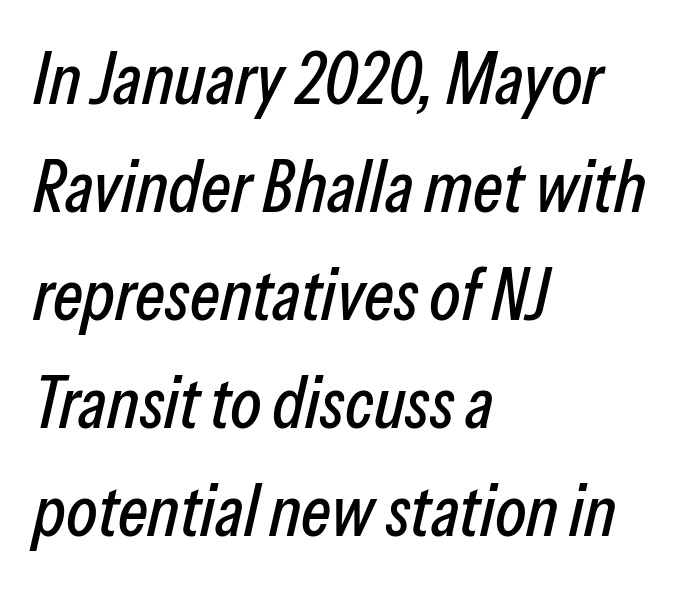
The image shows 72 px condensed type, italic (leaning right); set left-aligned, normal line spacing (1.5x), normal letter spacing, not underlined; low stroke contrast and a medium x-height.
